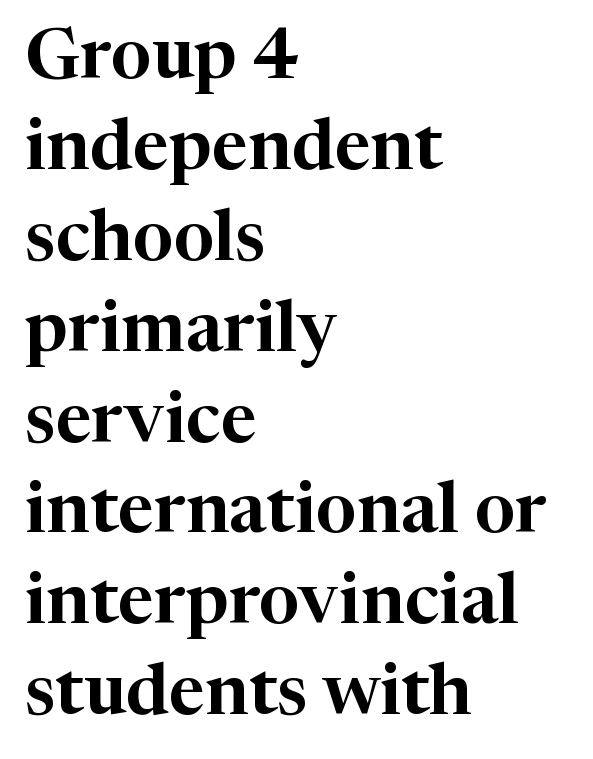
{"serif": "yes", "italic": "no", "width": "normal", "stroke_contrast": "high", "x_height": "medium", "monospaced": "no", "underline": "no", "align": "left", "line_spacing": "normal", "line_spacing_ratio": 1.28, "letter_spacing": "normal", "letter_spacing_em": 0.0, "glyph_px": 71}
